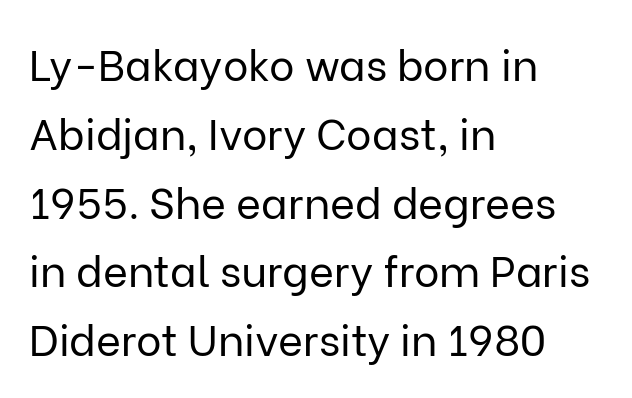
Bold? No — there's no thickening of the strokes. Where is the straight margin? On the left. Nope, no serifs anywhere on these letters. The font's upright variant was chosen for this text.
